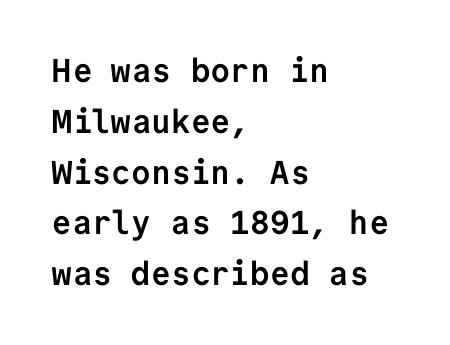
The space between consecutive lines is moderate. Serif or sans? Sans — the stroke terminals are bare. Caption: standard tracking, unaltered. Vertical strokes here are truly vertical. Note the uniform advance width — an 'i' takes as much space as an 'm'.
